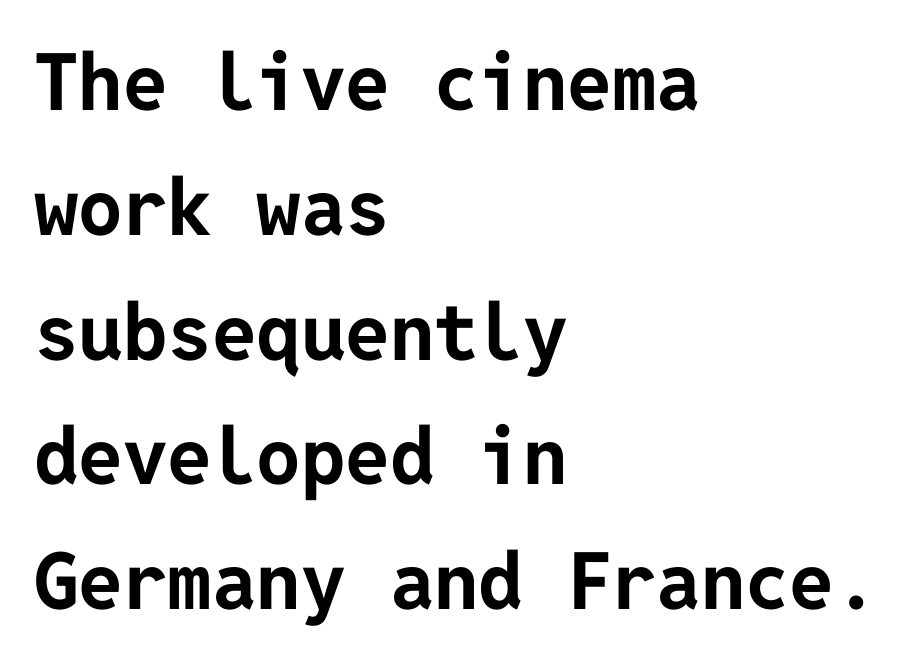
The image shows 79 px bold sans-serif type, upright; set left-aligned, normal line spacing (1.58x), normal letter spacing, not underlined; low stroke contrast and a medium x-height.
